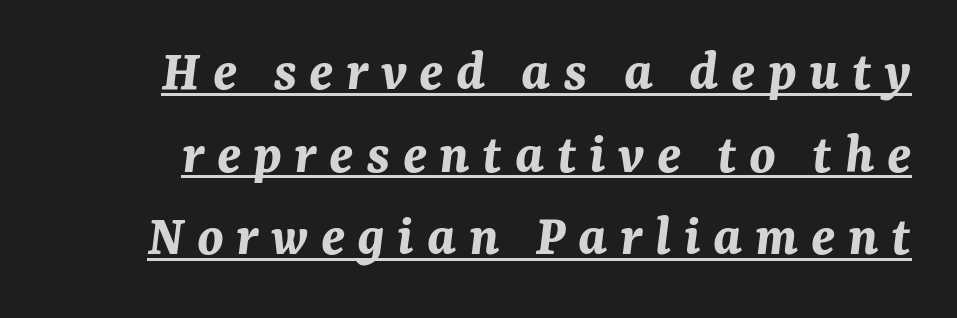
You could not count columns in this text — the font is proportionally spaced. You can tell it's italic because the verticals aren't actually vertical. Observe the wide spacing: letters keep a clear distance from each other. What weight is shown? A full bold with thick strokes. If you measured baseline to baseline, you'd find a middling distance.
